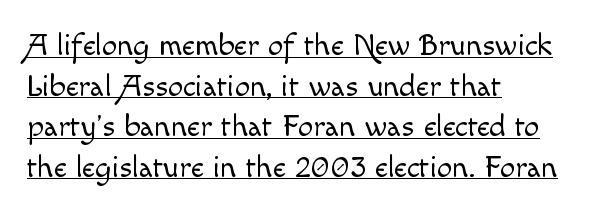
The image shows 31 px light type, upright; set left-aligned, normal line spacing (1.31x), normal letter spacing, underlined; a small x-height.
